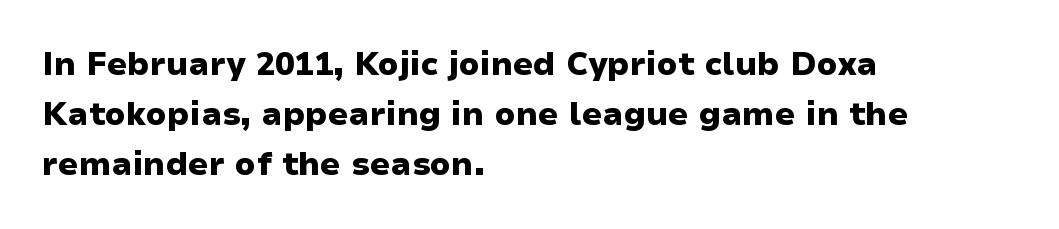
{"serif": "no", "italic": "no", "bold": "yes", "weight": "heavy", "width": "wide", "stroke_contrast": "low", "x_height": "medium", "monospaced": "no", "underline": "no", "align": "left", "line_spacing": "normal", "line_spacing_ratio": 1.56, "letter_spacing": "normal", "letter_spacing_em": 0.0, "glyph_px": 32}
